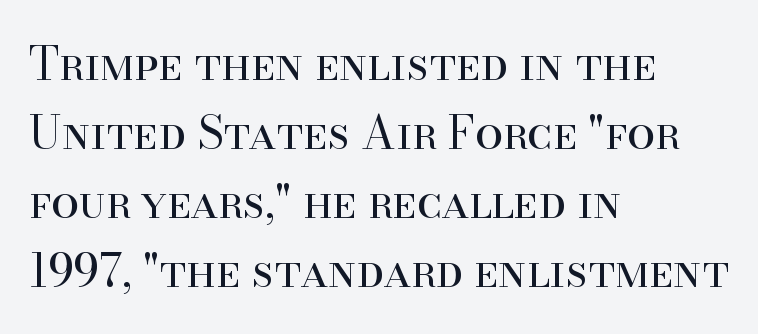
{"serif": "yes", "italic": "no", "bold": "no", "weight": "regular", "width": "normal", "stroke_contrast": "high", "x_height": "small", "monospaced": "no", "underline": "no", "align": "left", "line_spacing": "normal", "line_spacing_ratio": 1.53, "letter_spacing": "normal", "letter_spacing_em": 0.0, "glyph_px": 45}
